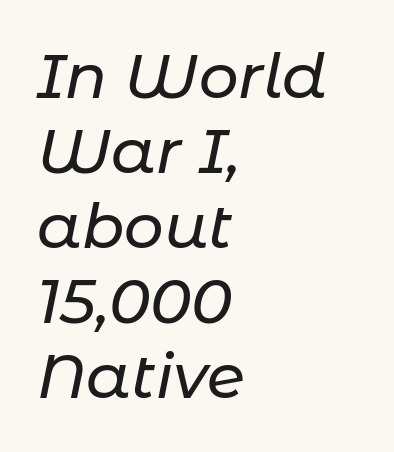
{"italic": "yes", "lean": "right", "slant_degrees": 11, "width": "normal", "stroke_contrast": "low", "x_height": "medium", "monospaced": "no", "underline": "no", "align": "left", "line_spacing_ratio": 1.21, "letter_spacing": "normal", "letter_spacing_em": 0.0, "glyph_px": 62}
